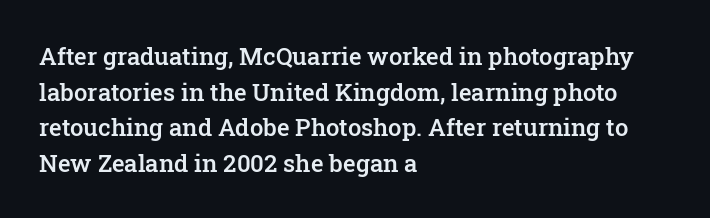
The image shows 24 px text type, upright; set left-aligned, normal line spacing (1.48x), normal letter spacing, not underlined.
